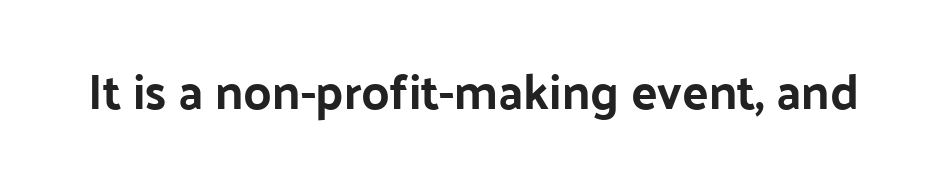
{"serif": "no", "italic": "no", "bold": "yes", "weight": "bold", "width": "normal", "stroke_contrast": "low", "x_height": "medium", "monospaced": "no", "underline": "no", "letter_spacing": "normal", "letter_spacing_em": 0.0, "glyph_px": 49}
